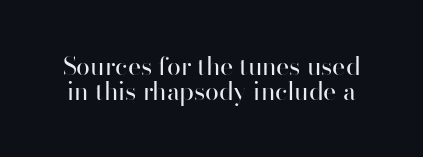
A clean baseline with only descenders dipping below it. Caption: standard tracking, unaltered. These lines were composed using upright roman letters. On a weight scale, this lands at 450 or below. Summary of vertical rhythm: compact, with narrow interline spacing.
